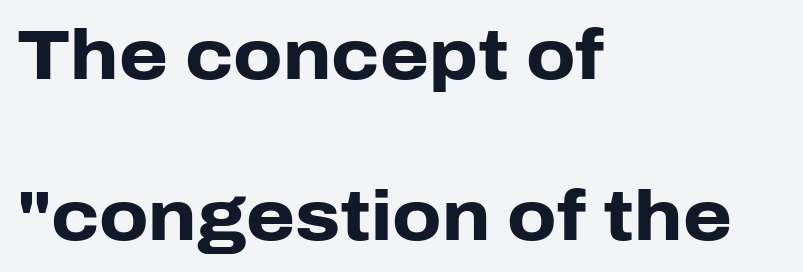
{"serif": "no", "italic": "no", "bold": "yes", "weight": "heavy", "width": "normal", "stroke_contrast": "low", "x_height": "medium", "monospaced": "no", "underline": "no", "align": "left", "line_spacing": "loose", "line_spacing_ratio": 2.3, "letter_spacing": "normal", "letter_spacing_em": 0.0, "glyph_px": 70}
